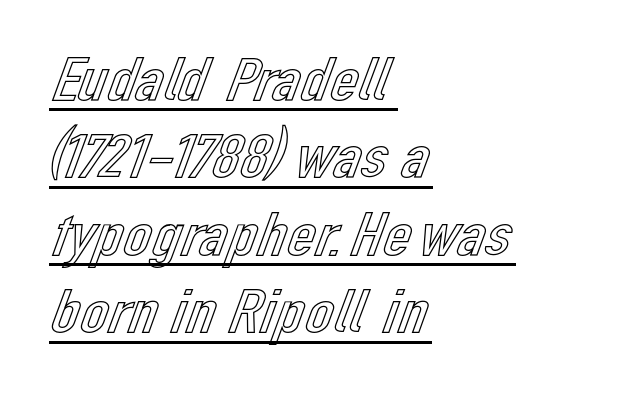
{"width": "normal", "x_height": "medium", "monospaced": "no", "underline": "yes", "align": "left", "line_spacing_ratio": 1.23, "letter_spacing": "normal", "letter_spacing_em": 0.0, "glyph_px": 63}
